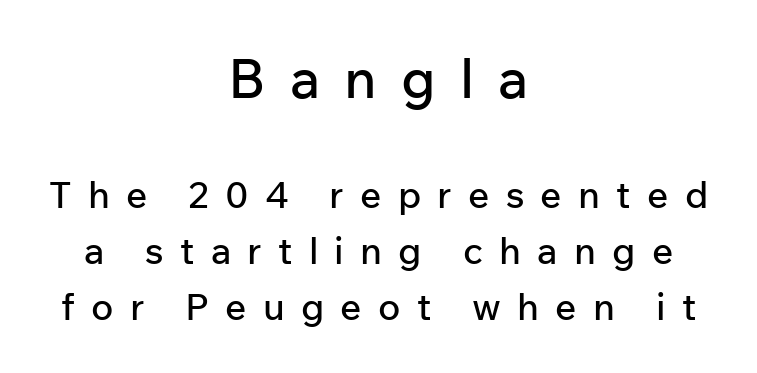
Q: Is the text italic (slanted)? A: No, it is upright.
Q: Is the typeface a serif or a sans-serif typeface? A: Sans-serif.
Q: Is the text underlined? A: No.
Q: How is the paragraph aligned? A: Centered.
Q: Is the spacing between letters normal or unusually wide? A: Unusually wide.
Q: Is the spacing between lines tight, normal or loose? A: Normal.
Q: Which block of text is set in a larger size, the first (top) or the second (bottom)? A: The first (top) one.
Q: Width (condensed, normal, or wide)? A: Normal.
Q: Stroke contrast? A: Low.
Q: x-height? A: Medium.
Q: Monospaced? A: No.
